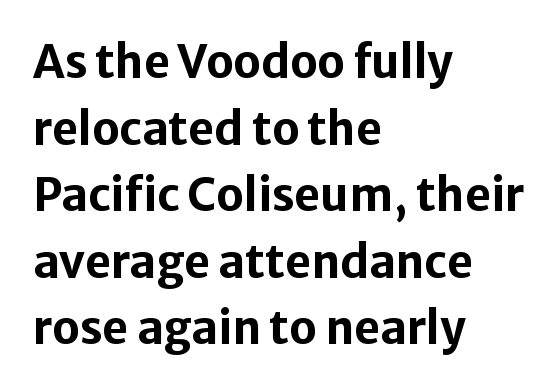
The image shows 45 px bold sans-serif type, upright; set left-aligned, normal line spacing (1.48x), normal letter spacing, not underlined; low stroke contrast and a medium x-height.
